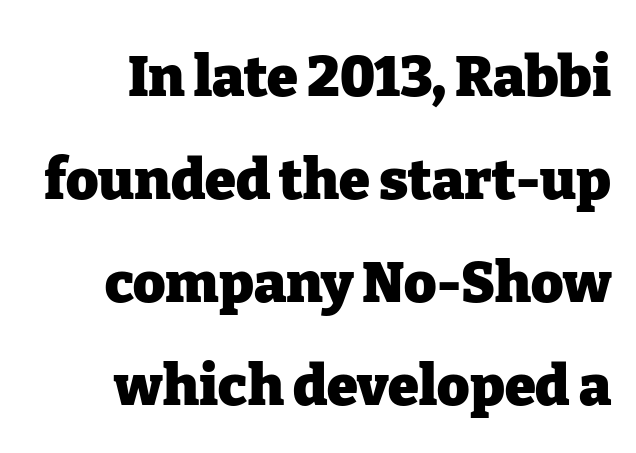
This is heavy type, rendered in bold. You can tell it's not italic because the verticals are truly vertical. Regarding serifs, this sample has them. Any mark beneath the type? The region is blank. Caption: standard tracking, unaltered.
